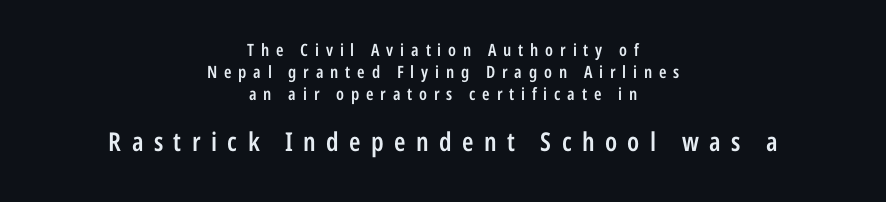
The image shows 26 px text type, upright; set centered, normal line spacing (1.29x), unusually wide letter spacing (+0.4 em), not underlined; the second (bottom) block is 1.53x larger.
